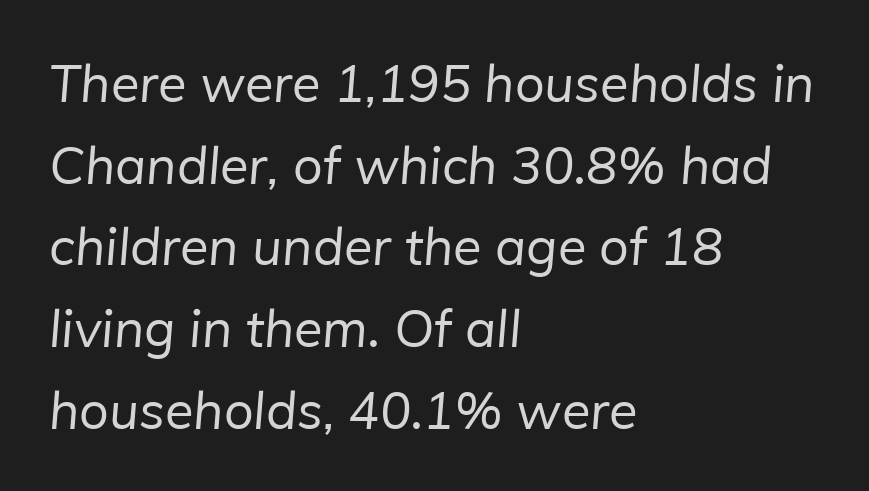
{"serif": "no", "bold": "no", "weight": "regular", "width": "normal", "stroke_contrast": "low", "x_height": "medium", "monospaced": "no", "underline": "no", "align": "left", "line_spacing": "normal", "line_spacing_ratio": 1.57, "letter_spacing": "normal", "letter_spacing_em": 0.0, "glyph_px": 52}
